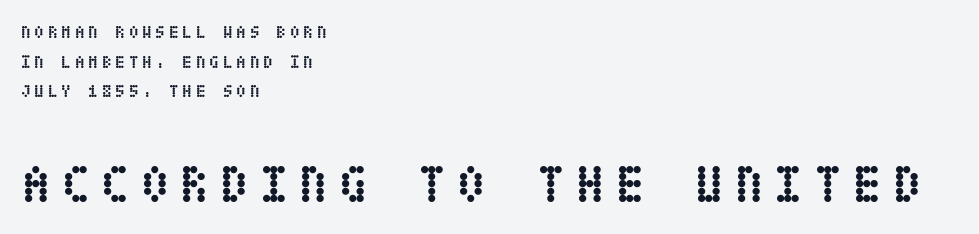
{"italic": "no", "bold": "yes", "weight": "semibold", "width": "condensed", "stroke_contrast": "low", "x_height": "large", "underline": "no", "align": "left", "line_spacing": "normal", "line_spacing_ratio": 1.64, "letter_spacing": "wide", "letter_spacing_em": 0.2, "larger_block": "second", "size_ratio": 2.94, "glyph_px": 53}
